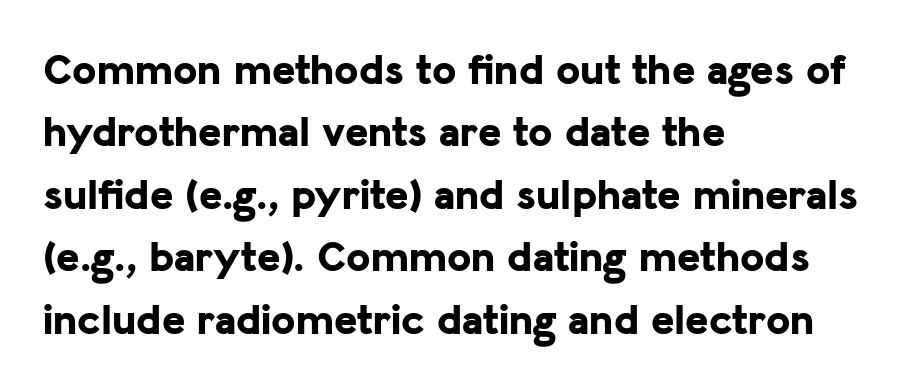
{"serif": "no", "italic": "no", "bold": "yes", "weight": "bold", "width": "normal", "stroke_contrast": "low", "x_height": "medium", "monospaced": "no", "underline": "no", "align": "left", "line_spacing": "normal", "line_spacing_ratio": 1.42, "letter_spacing": "normal", "letter_spacing_em": 0.0, "glyph_px": 44}
